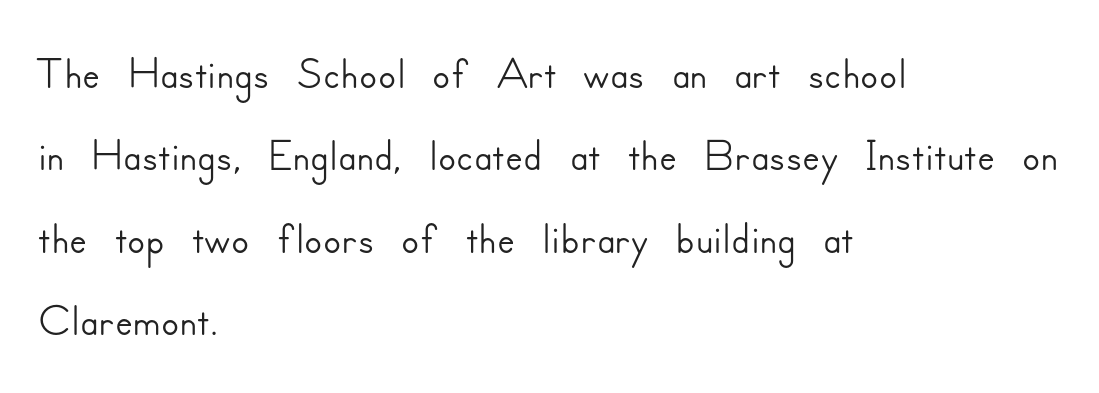
{"serif": "no", "italic": "no", "width": "normal", "stroke_contrast": "low", "x_height": "small", "monospaced": "no", "underline": "no", "align": "left", "line_spacing": "normal", "line_spacing_ratio": 1.25, "letter_spacing": "normal", "letter_spacing_em": 0.0, "glyph_px": 66}
